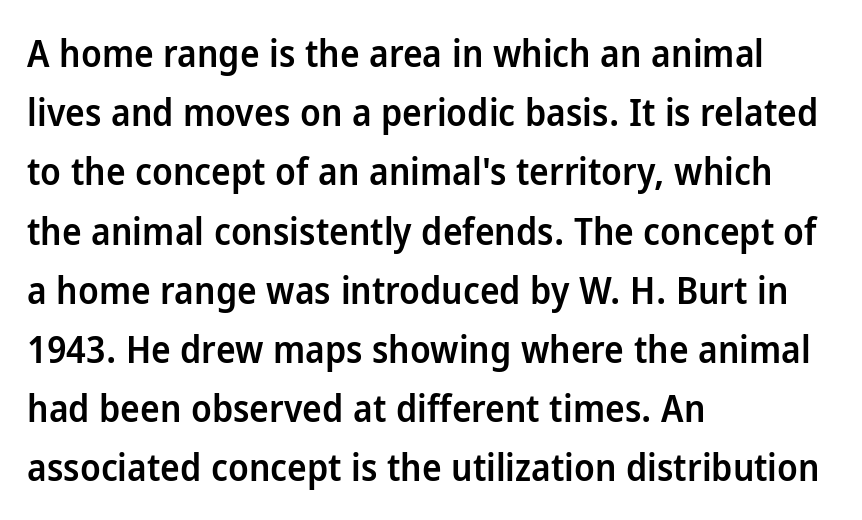
Q: Is the text bold? A: Semi-bold.
Q: Is the text italic (slanted)? A: No, it is upright.
Q: Is the typeface a serif or a sans-serif typeface? A: Sans-serif.
Q: Is the text underlined? A: No.
Q: How is the paragraph aligned? A: Left-aligned.
Q: Is the spacing between letters normal or unusually wide? A: Normal.
Q: Is the spacing between lines tight, normal or loose? A: Normal.
Q: Width (condensed, normal, or wide)? A: Normal.
Q: Stroke contrast? A: Low.
Q: x-height? A: Medium.
Q: Monospaced? A: No.
